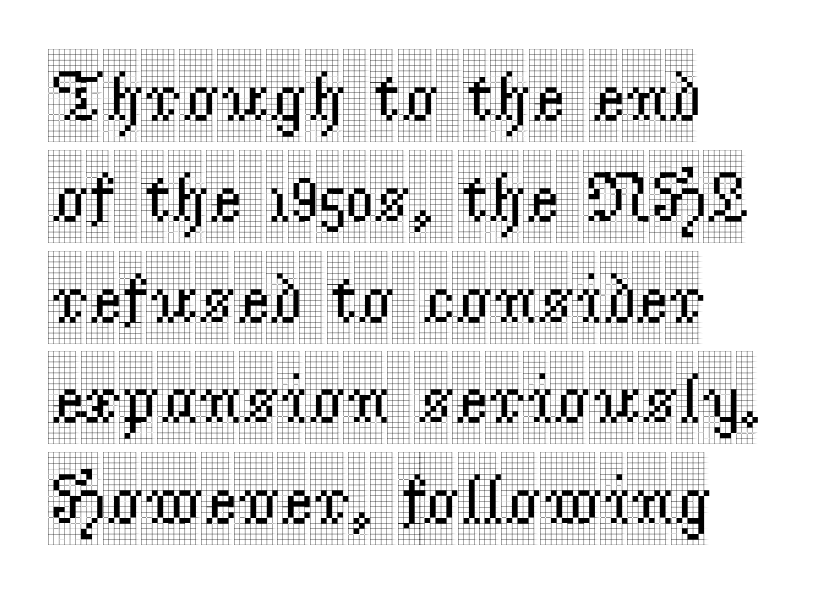
Q: Is the text italic (slanted)? A: No, it is upright.
Q: Is the typeface a serif or a sans-serif typeface? A: Serif.
Q: Is the text underlined? A: No.
Q: How is the paragraph aligned? A: Left-aligned.
Q: Is the spacing between letters normal or unusually wide? A: Normal.
Q: Is the spacing between lines tight, normal or loose? A: Normal.
Q: Width (condensed, normal, or wide)? A: Condensed.
Q: x-height? A: Large.
Q: Monospaced? A: No.
